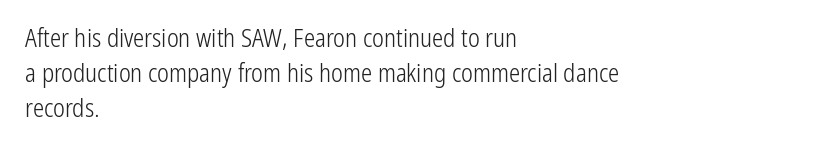
{"italic": "no", "bold": "no", "underline": "no", "align": "left", "line_spacing": "normal", "line_spacing_ratio": 1.4, "letter_spacing": "normal", "letter_spacing_em": 0.0, "glyph_px": 25}
